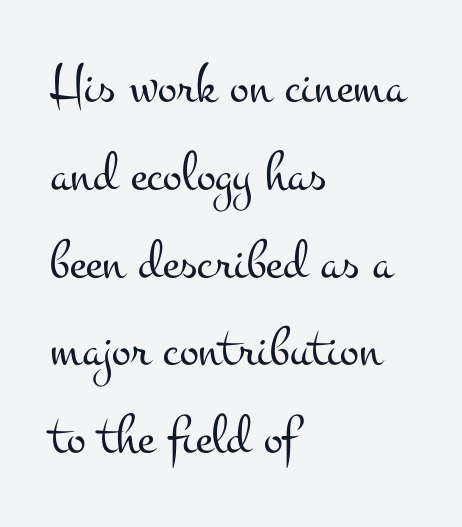
{"serif": "yes", "bold": "no", "weight": "light", "width": "wide", "stroke_contrast": "medium", "x_height": "small", "monospaced": "no", "underline": "no", "align": "left", "line_spacing": "normal", "line_spacing_ratio": 1.54, "letter_spacing": "normal", "letter_spacing_em": 0.0, "glyph_px": 57}
